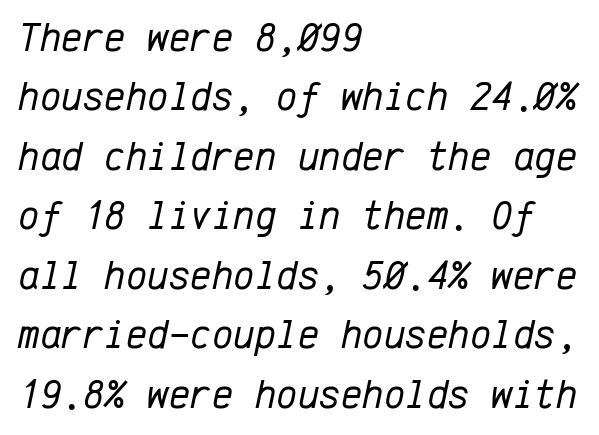
When letters slant like this, we call the style italic. Is the block centered? No — it sits flush against the left margin. Regular leading. Type without underlining. The rendering uses typewriter-style spacing with identical character cells. Summary of weight: not heavy and not bold.
